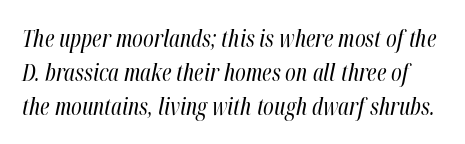
Q: Is the text bold? A: No.
Q: Is the text italic (slanted)? A: Yes, it leans right by about 12 degrees.
Q: Is the text underlined? A: No.
Q: Is the spacing between letters normal or unusually wide? A: Normal.
Q: Is the spacing between lines tight, normal or loose? A: Normal.
